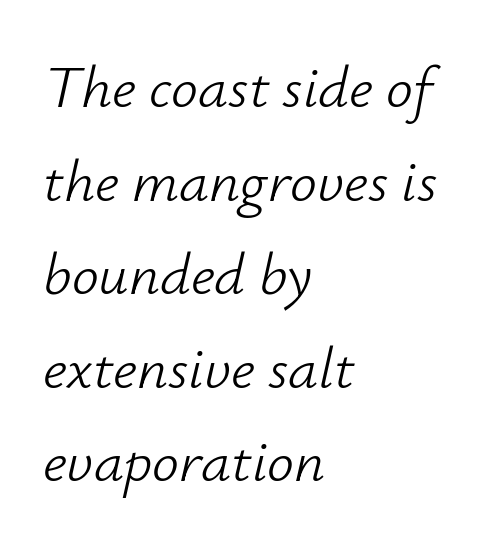
{"italic": "yes", "lean": "right", "slant_degrees": 12, "bold": "no", "weight": "light", "width": "normal", "stroke_contrast": "low", "x_height": "small", "monospaced": "no", "underline": "no", "align": "left", "line_spacing": "normal", "line_spacing_ratio": 1.56, "letter_spacing": "normal", "letter_spacing_em": 0.0, "glyph_px": 60}
